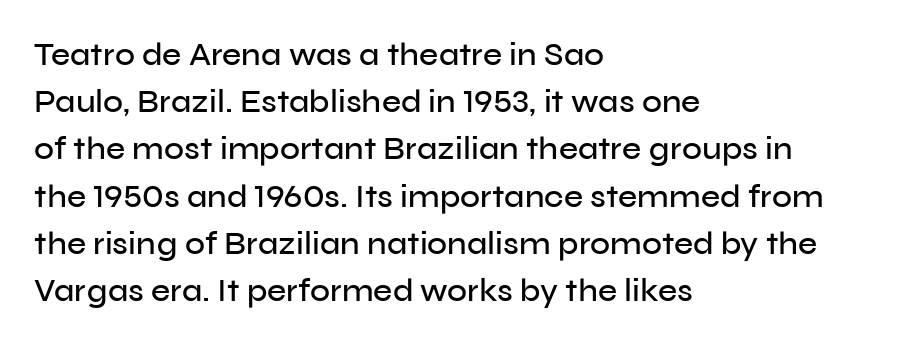
The image shows 33 px sans-serif type, upright; set left-aligned, normal line spacing (1.43x), normal letter spacing, not underlined; low stroke contrast and a medium x-height.
